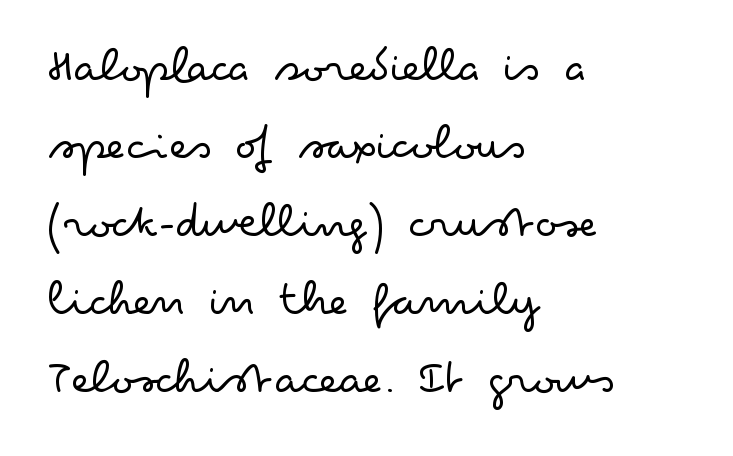
The image shows 50 px light, wide sans-serif type, upright; set left-aligned, normal line spacing (1.56x), normal letter spacing, not underlined; low stroke contrast and a small x-height.
